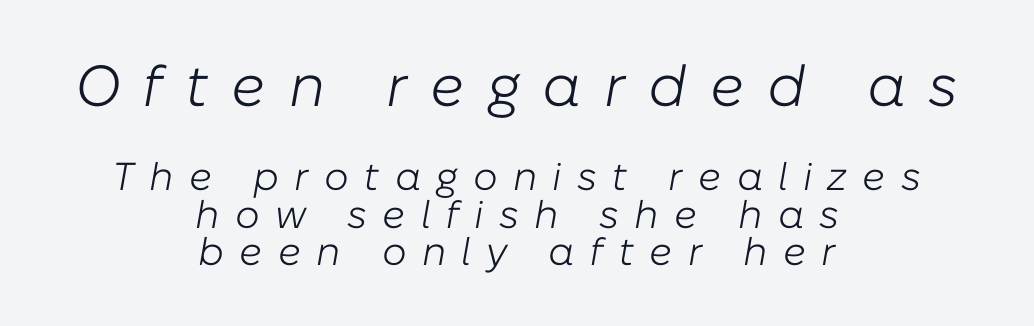
How would I describe the line gaps? Narrow and economical. Words appear elongated and porous because spacing is wide. Note the varied advance widths — an 'i' is clearly narrower than an 'm'. Posture: slanted.
